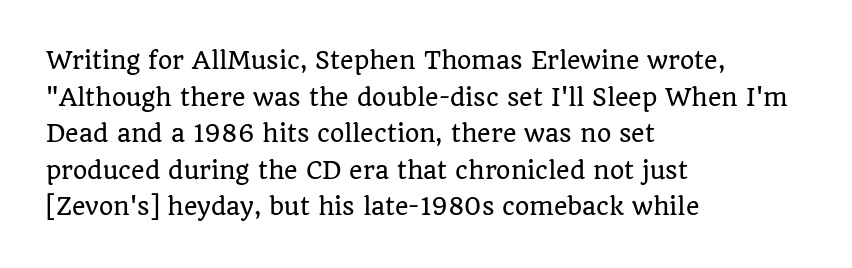
Q: Is the text italic (slanted)? A: No, it is upright.
Q: Is the text underlined? A: No.
Q: How is the paragraph aligned? A: Left-aligned.
Q: Is the spacing between letters normal or unusually wide? A: Normal.
Q: Is the spacing between lines tight, normal or loose? A: Normal.
